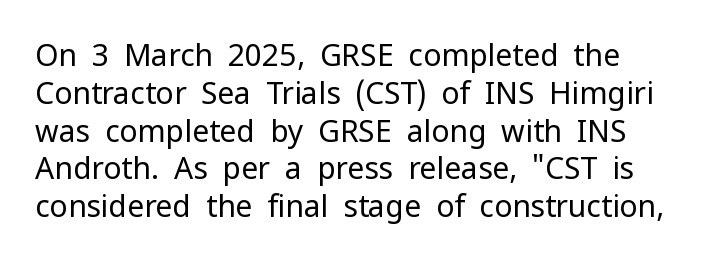
Q: Is the text bold? A: No.
Q: Is the text italic (slanted)? A: No, it is upright.
Q: Is the typeface a serif or a sans-serif typeface? A: Sans-serif.
Q: Is the text underlined? A: No.
Q: Is the spacing between letters normal or unusually wide? A: Normal.
Q: Is the spacing between lines tight, normal or loose? A: Normal.
Q: Width (condensed, normal, or wide)? A: Normal.
Q: Stroke contrast? A: Low.
Q: x-height? A: Medium.
Q: Monospaced? A: No.
